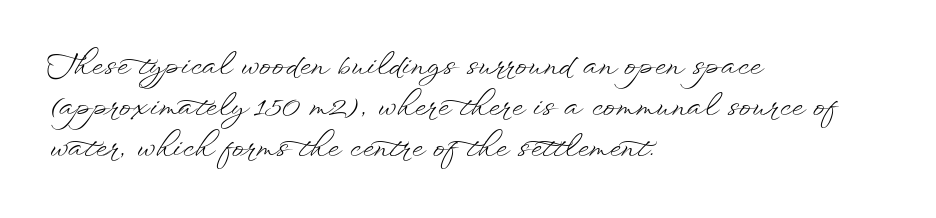
The image shows 29 px light, wide type; set left-aligned, normal line spacing (1.42x), normal letter spacing, not underlined; low stroke contrast and a small x-height.
